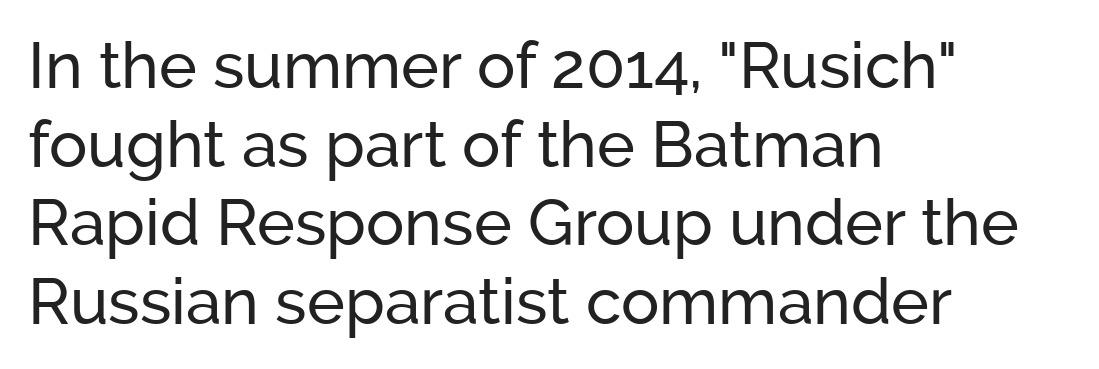
The image shows 64 px sans-serif type, upright; set left-aligned, line spacing 1.23x, normal letter spacing, not underlined; low stroke contrast and a medium x-height.
